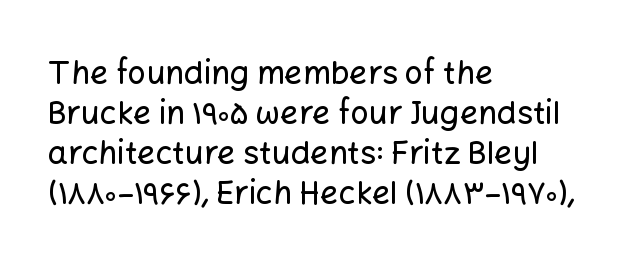
The image shows 32 px sans-serif type, upright; set left-aligned, normal line spacing (1.25x), normal letter spacing, not underlined; low stroke contrast and a medium x-height.
